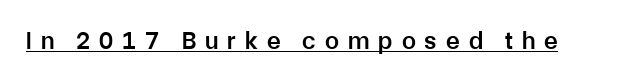
Q: Is the text bold? A: Semi-bold.
Q: Is the text italic (slanted)? A: No, it is upright.
Q: Is the text underlined? A: Yes.
Q: Is the spacing between letters normal or unusually wide? A: Unusually wide.
